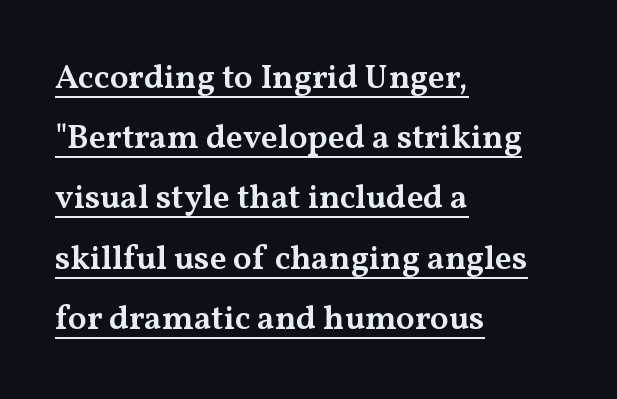
Q: Is the text bold? A: Semi-bold.
Q: Is the text italic (slanted)? A: No, it is upright.
Q: Is the typeface a serif or a sans-serif typeface? A: Serif.
Q: Is the text underlined? A: Yes.
Q: How is the paragraph aligned? A: Left-aligned.
Q: Is the spacing between letters normal or unusually wide? A: Normal.
Q: Width (condensed, normal, or wide)? A: Wide.
Q: Stroke contrast? A: Medium.
Q: x-height? A: Medium.
Q: Monospaced? A: No.
